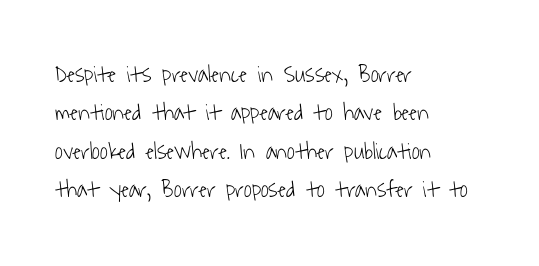
{"bold": "no", "underline": "no", "align": "left", "line_spacing": "normal", "line_spacing_ratio": 1.6, "letter_spacing": "normal", "letter_spacing_em": 0.0, "glyph_px": 24}
